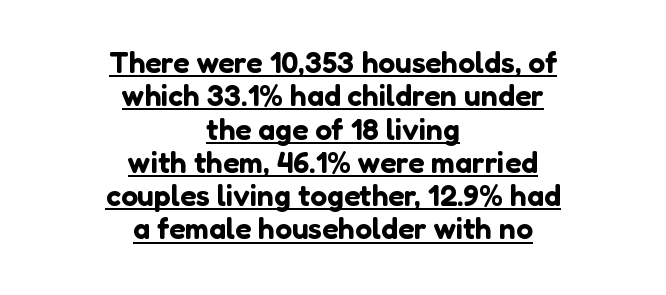
Q: Is the text italic (slanted)? A: No, it is upright.
Q: Is the typeface a serif or a sans-serif typeface? A: Sans-serif.
Q: Is the text underlined? A: Yes.
Q: How is the paragraph aligned? A: Centered.
Q: Is the spacing between letters normal or unusually wide? A: Normal.
Q: Is the spacing between lines tight, normal or loose? A: Tight.
Q: Width (condensed, normal, or wide)? A: Normal.
Q: Stroke contrast? A: Low.
Q: x-height? A: Medium.
Q: Monospaced? A: No.
